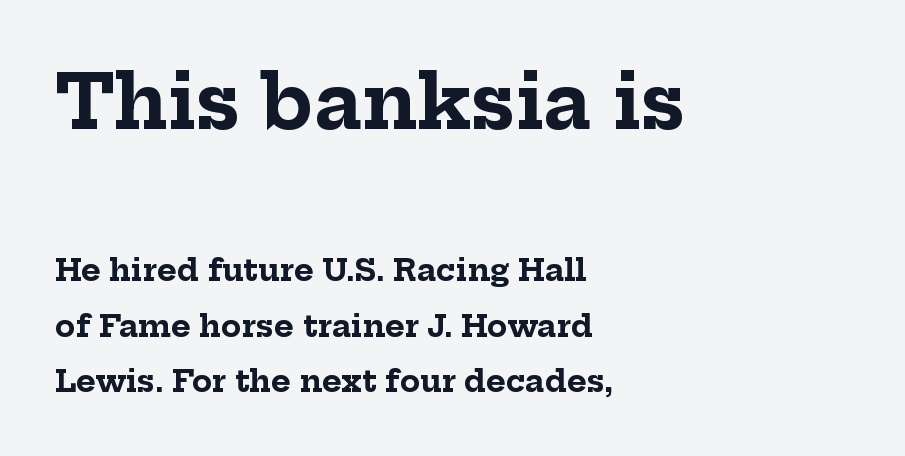
Q: Is the text bold? A: Yes.
Q: Is the text italic (slanted)? A: No, it is upright.
Q: Is the typeface a serif or a sans-serif typeface? A: Serif.
Q: Is the text underlined? A: No.
Q: How is the paragraph aligned? A: Left-aligned.
Q: Is the spacing between letters normal or unusually wide? A: Normal.
Q: Which block of text is set in a larger size, the first (top) or the second (bottom)? A: The first (top) one.
Q: Width (condensed, normal, or wide)? A: Normal.
Q: Stroke contrast? A: Low.
Q: x-height? A: Medium.
Q: Monospaced? A: No.
